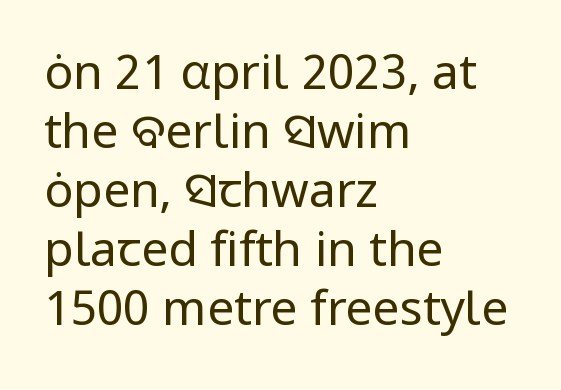
Q: Is the text bold? A: No.
Q: Is the text italic (slanted)? A: No, it is upright.
Q: Is the typeface a serif or a sans-serif typeface? A: Sans-serif.
Q: Is the text underlined? A: No.
Q: How is the paragraph aligned? A: Left-aligned.
Q: Is the spacing between letters normal or unusually wide? A: Normal.
Q: Width (condensed, normal, or wide)? A: Normal.
Q: Stroke contrast? A: Low.
Q: x-height? A: Medium.
Q: Monospaced? A: No.
